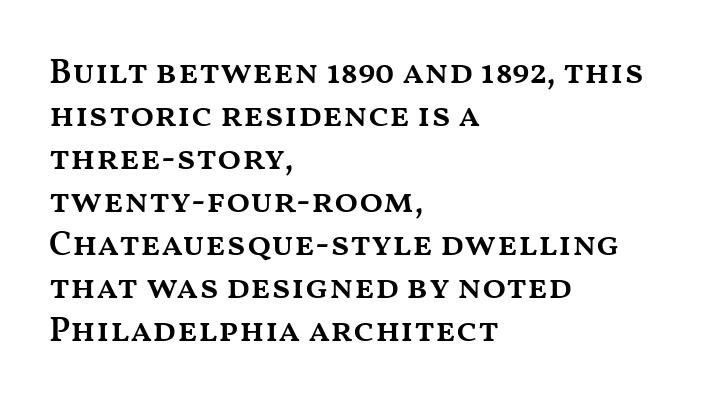
These words are printed semibold, heavier than regular yet not bold. All the whitespace from short lines collects on the right. This is roman type, the default non-slanted kind. The passage shown is typed in a proportional face where columns would drift. This sample uses plain, unmodified letter spacing. Nobody drew a line under any word here.
